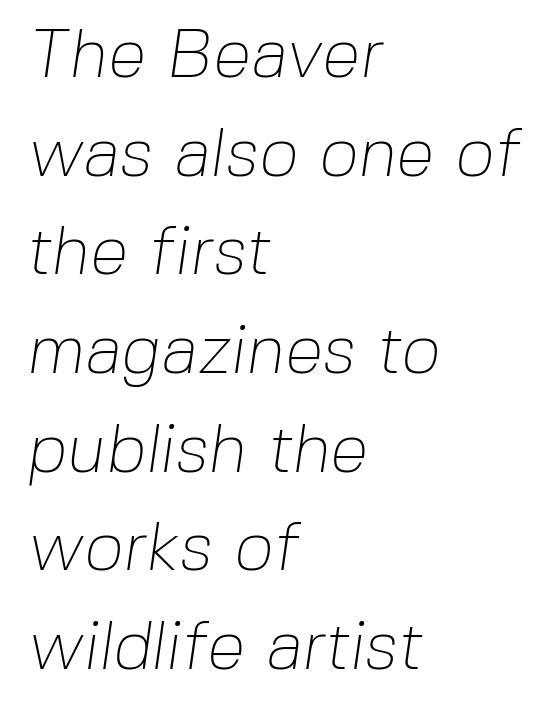
{"serif": "no", "bold": "no", "weight": "thin", "width": "normal", "stroke_contrast": "low", "x_height": "medium", "monospaced": "no", "underline": "no", "align": "left", "line_spacing": "normal", "line_spacing_ratio": 1.43, "letter_spacing": "normal", "letter_spacing_em": 0.0, "glyph_px": 69}
